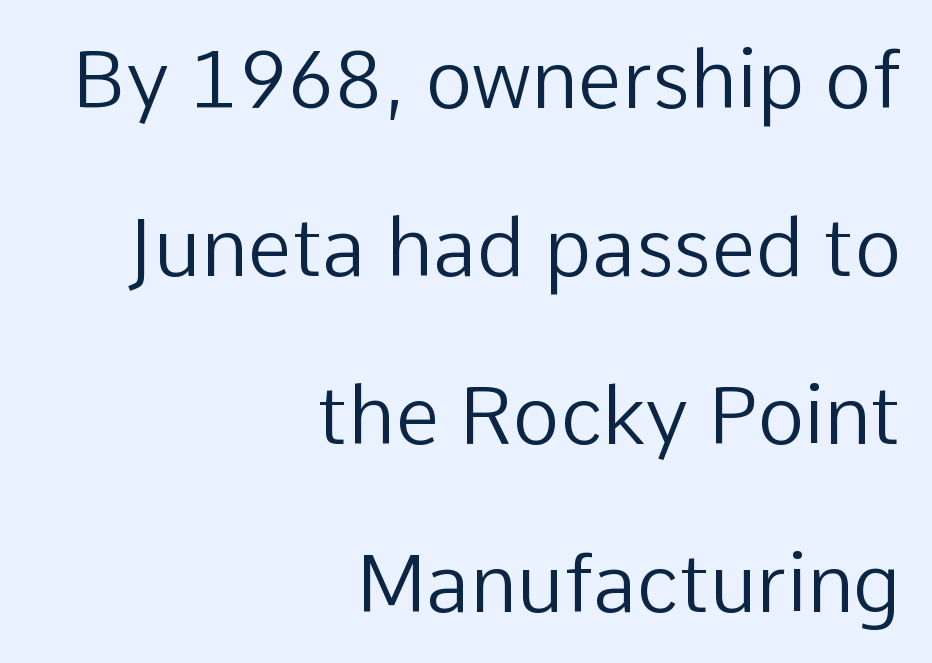
Does the type have serifs? No, each stem ends abruptly. Successive baselines arrive slowly, with a big drop between each. Only glyphs here, with clear space below each row. The face used here is rendered with its standard letterfit. Spacing verdict: proportional, widths tailored to each character.
